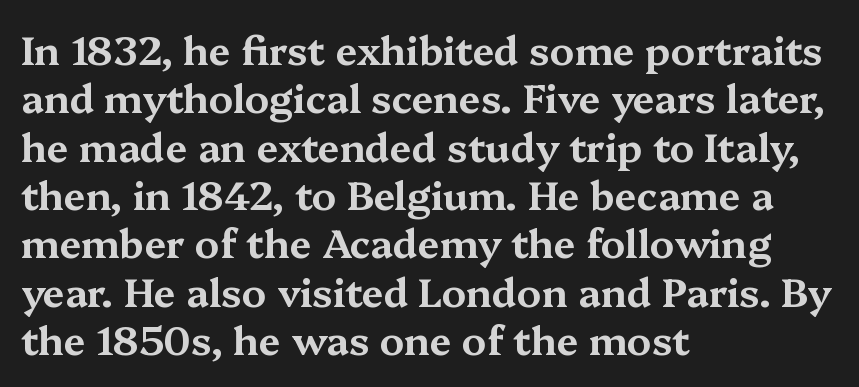
{"serif": "yes", "italic": "no", "width": "wide", "stroke_contrast": "medium", "x_height": "medium", "monospaced": "no", "underline": "no", "align": "left", "line_spacing_ratio": 1.24, "letter_spacing": "normal", "letter_spacing_em": 0.0, "glyph_px": 39}
